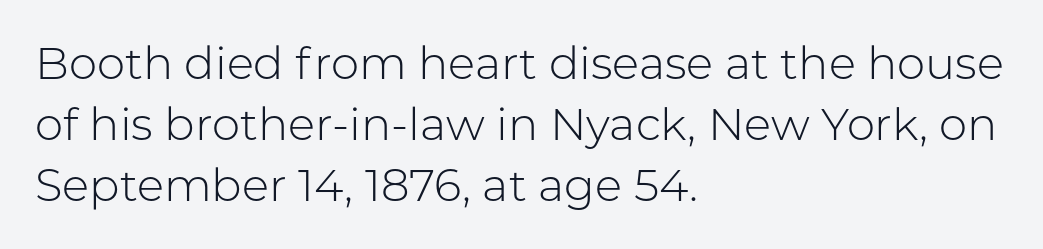
The image shows 45 px light sans-serif type, upright; set left-aligned, normal line spacing (1.36x), normal letter spacing, not underlined; low stroke contrast and a medium x-height.
